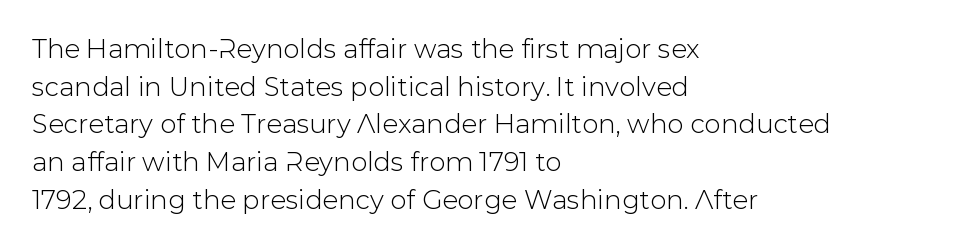
Which margin do the lines hug? The left one — the right edge is uneven. This sample uses plain, unmodified letter spacing. Glance below the letters and you will spot only blank space. Baseline-to-baseline distance is the conventional proportion of letter height.
